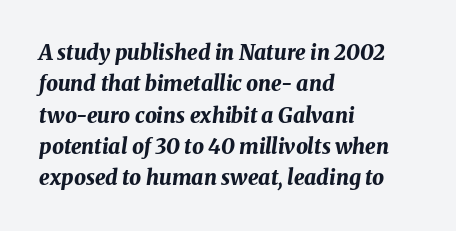
{"italic": "yes", "lean": "right", "slant_degrees": 8, "bold": "yes", "underline": "no", "align": "left", "line_spacing": "normal", "line_spacing_ratio": 1.49, "letter_spacing": "normal", "letter_spacing_em": 0.0, "glyph_px": 21}
